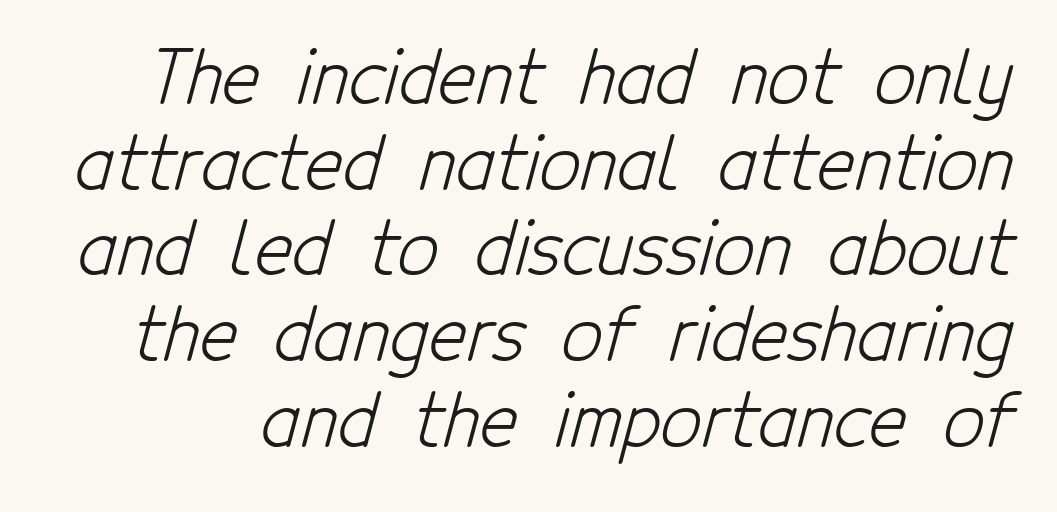
{"serif": "no", "bold": "no", "weight": "light", "width": "condensed", "stroke_contrast": "low", "x_height": "medium", "monospaced": "no", "underline": "no", "line_spacing_ratio": 1.19, "letter_spacing": "normal", "letter_spacing_em": 0.0, "glyph_px": 72}
